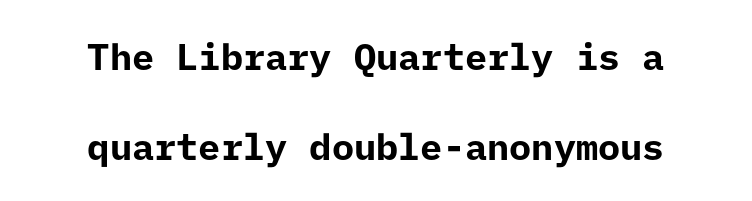
Widely set lines give the paragraph a tall, airy silhouette. Do the letters lean? They stand straight. Descenders hang freely into open space. The glyphs have the mass of a bold cut. Words appear dense and cohesive because spacing is normal.
